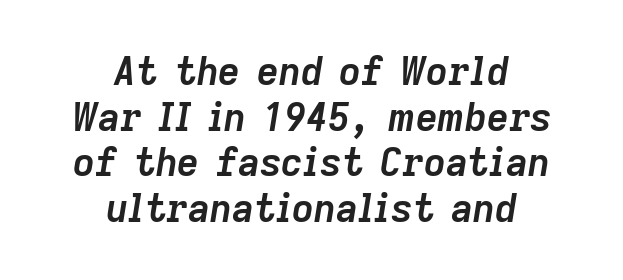
{"italic": "yes", "lean": "right", "slant_degrees": 9, "bold": "yes", "weight": "semibold", "width": "normal", "stroke_contrast": "low", "x_height": "medium", "monospaced": "no", "underline": "no", "align": "center", "line_spacing_ratio": 1.2, "letter_spacing": "normal", "letter_spacing_em": 0.0, "glyph_px": 38}
